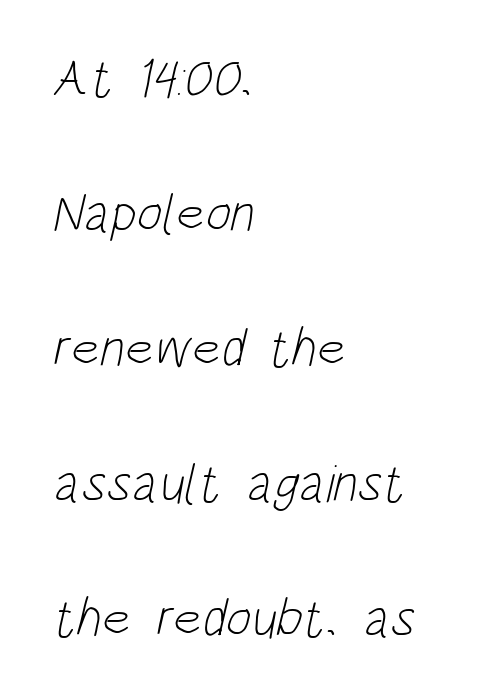
The image shows 54 px light, condensed sans-serif type; set left-aligned, loose line spacing (2.5x), normal letter spacing, not underlined; low stroke contrast and a large x-height.
